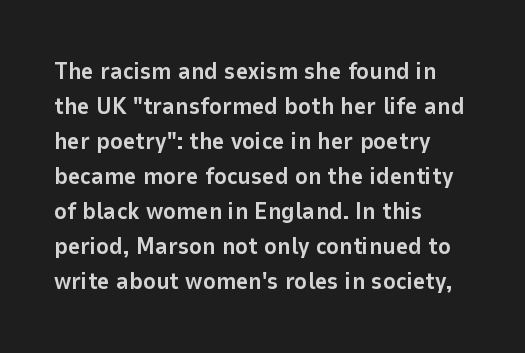
{"italic": "no", "bold": "yes", "underline": "no", "align": "left", "line_spacing": "normal", "line_spacing_ratio": 1.46, "letter_spacing": "normal", "letter_spacing_em": 0.0, "glyph_px": 24}
